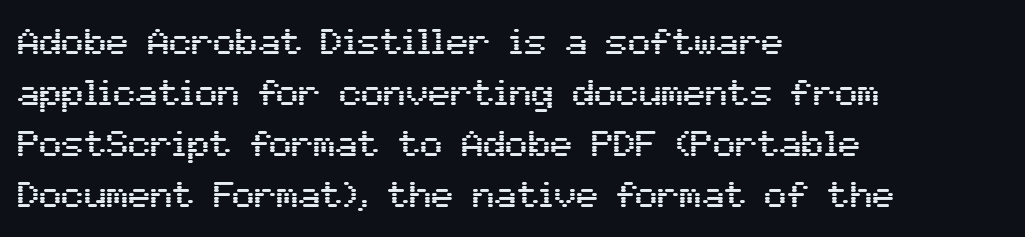
Q: Is the text italic (slanted)? A: No, it is upright.
Q: Is the typeface a serif or a sans-serif typeface? A: Sans-serif.
Q: Is the text underlined? A: No.
Q: How is the paragraph aligned? A: Left-aligned.
Q: Is the spacing between letters normal or unusually wide? A: Normal.
Q: Is the spacing between lines tight, normal or loose? A: Normal.
Q: Width (condensed, normal, or wide)? A: Normal.
Q: Stroke contrast? A: Medium.
Q: x-height? A: Medium.
Q: Monospaced? A: No.
